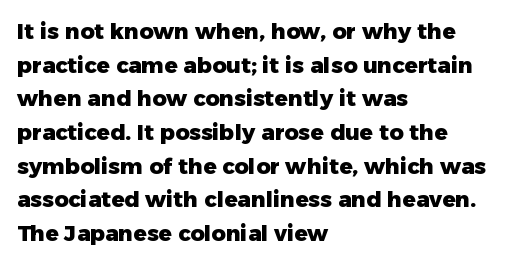
This sample is left-justified, so line endings fall wherever the words run out. Ascenders rise straight up at ninety degrees. Notice how descenders clear the ascenders below comfortably — that's standard leading. Is the type bold? Yes — the strokes are clearly thick and heavy.
